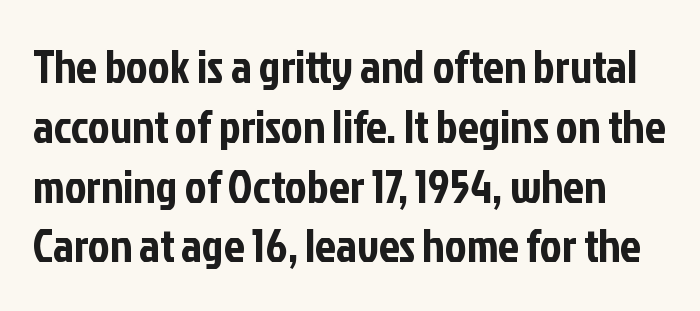
The image shows 46 px condensed sans-serif type, upright; set normal line spacing (1.3x), normal letter spacing, not underlined; low stroke contrast and a medium x-height.
